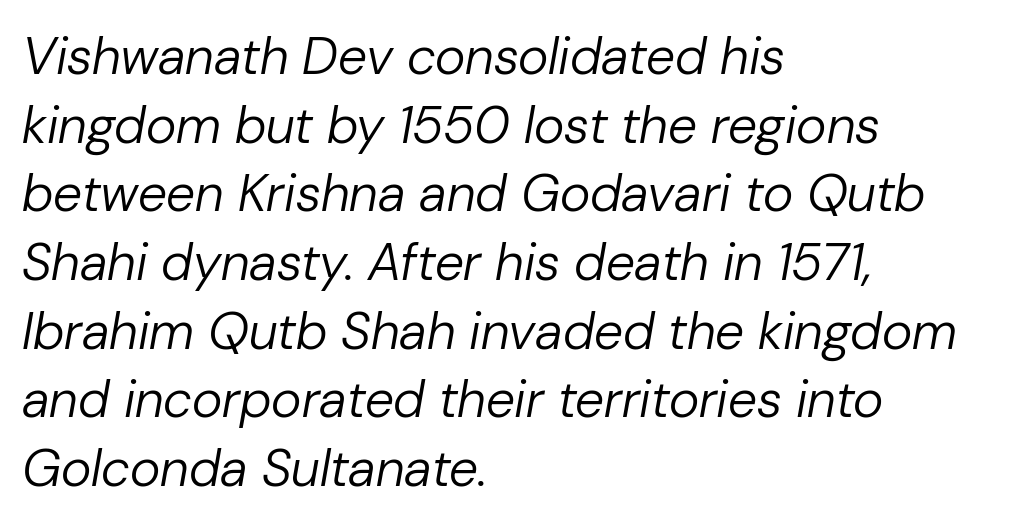
{"italic": "yes", "lean": "right", "slant_degrees": 10, "bold": "no", "weight": "regular", "width": "normal", "stroke_contrast": "low", "x_height": "medium", "monospaced": "no", "underline": "no", "align": "left", "line_spacing": "normal", "line_spacing_ratio": 1.32, "letter_spacing": "normal", "letter_spacing_em": 0.0, "glyph_px": 52}
